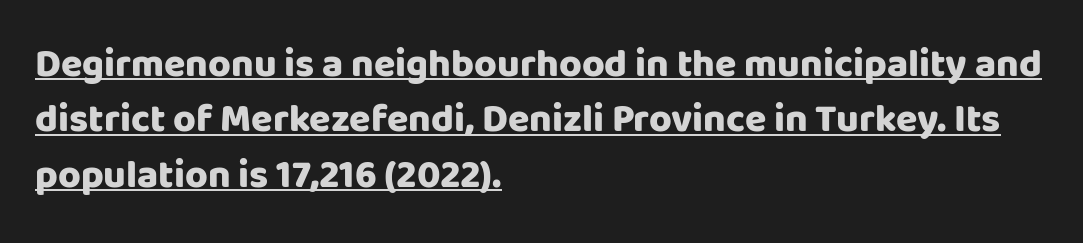
Q: Is the text bold? A: Yes.
Q: Is the text italic (slanted)? A: No, it is upright.
Q: Is the typeface a serif or a sans-serif typeface? A: Sans-serif.
Q: Is the text underlined? A: Yes.
Q: How is the paragraph aligned? A: Left-aligned.
Q: Is the spacing between letters normal or unusually wide? A: Normal.
Q: Is the spacing between lines tight, normal or loose? A: Normal.
Q: Width (condensed, normal, or wide)? A: Normal.
Q: Stroke contrast? A: Low.
Q: x-height? A: Large.
Q: Monospaced? A: No.
